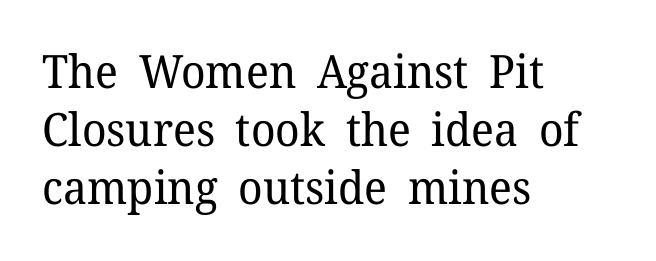
The space between consecutive lines is moderate. Posture: straight, roman, zero tilt. These glyphs show unthickened strokes, regular width or finer. The letters carry serifs — small finishing strokes at the ends of their stems. Is this a fixed-width face? No — the glyphs have proportional, varying widths. Descenders are the only things crossing below the line.
